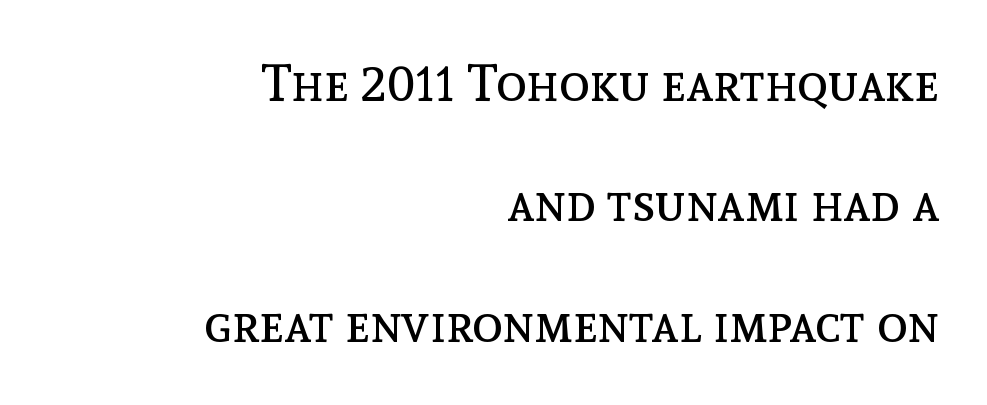
The image shows 51 px regular-weight type, upright; set right-aligned, loose line spacing (2.36x), normal letter spacing, not underlined; a medium x-height.
